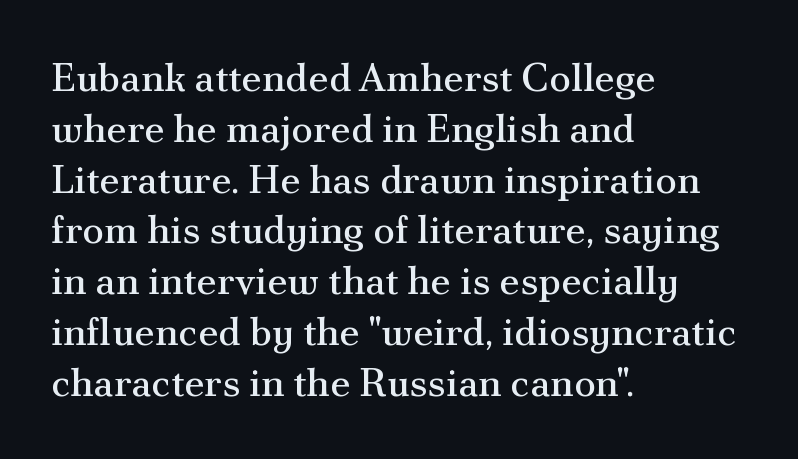
{"serif": "yes", "italic": "no", "bold": "no", "weight": "regular", "width": "normal", "stroke_contrast": "medium", "x_height": "small", "monospaced": "no", "underline": "no", "align": "left", "line_spacing": "normal", "line_spacing_ratio": 1.27, "letter_spacing": "normal", "letter_spacing_em": 0.0, "glyph_px": 40}
